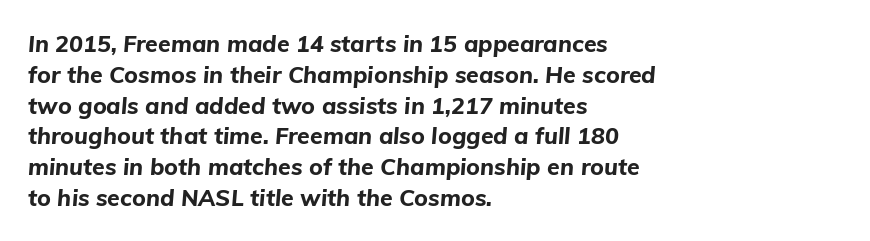
Italic: yes, the glyphs are oblique. The line texture is even and compact thanks to regular tracking. This block has exactly the height ordinary leading produces. The text block is weighted toward the left margin, trailing off unevenly rightward.
